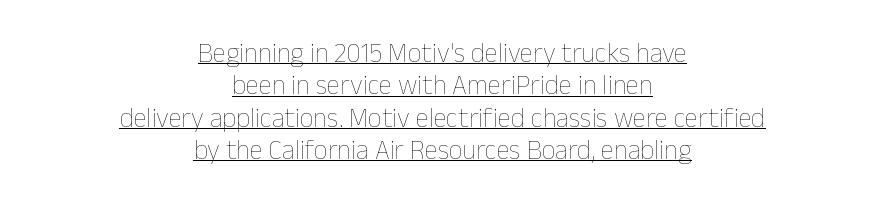
Nobody touched the tracking dial on this one. These lines stack symmetrically, like a column narrowing and widening about its center. These characters rest on top of a visible drawn line. Vertical strokes here are truly vertical. Stems and bowls with no extra thickness — not bold.
